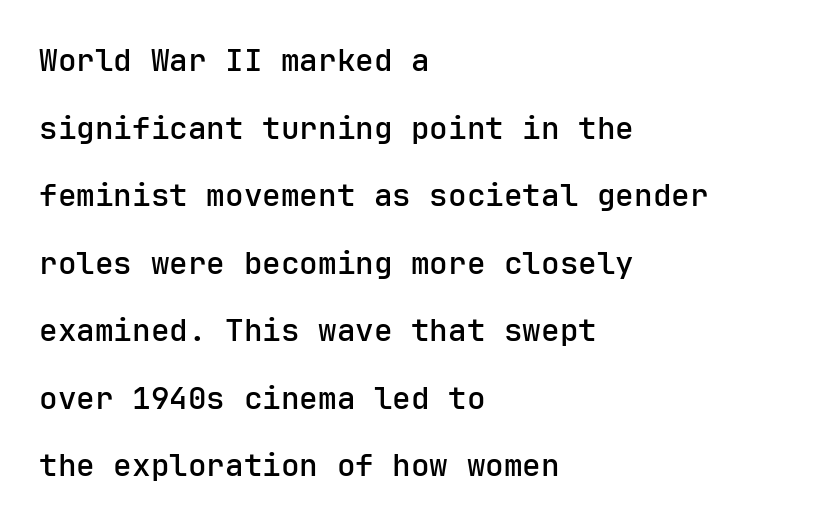
{"serif": "no", "italic": "no", "bold": "semi", "weight": "semibold", "width": "normal", "stroke_contrast": "low", "x_height": "medium", "underline": "no", "align": "left", "line_spacing": "loose", "line_spacing_ratio": 2.18, "letter_spacing": "normal", "letter_spacing_em": 0.0, "glyph_px": 31}
